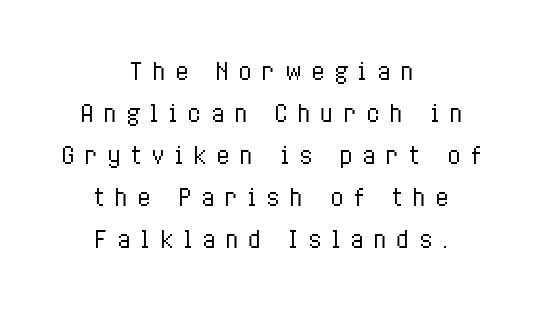
{"italic": "no", "bold": "no", "underline": "no", "align": "center", "line_spacing": "loose", "line_spacing_ratio": 1.91, "letter_spacing": "wide", "letter_spacing_em": 0.44, "glyph_px": 22}
